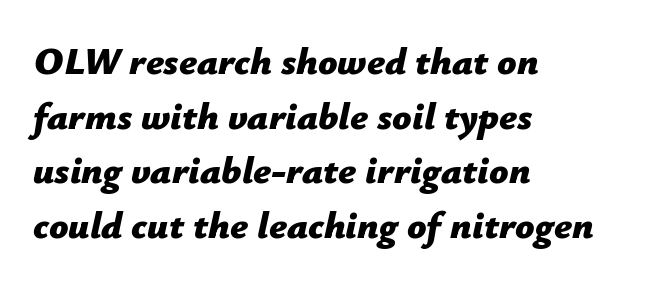
The letters are slanted; this is an italic face. Reading down the block, your eye returns to a fixed left position each line. Descenders hang freely into open space. There is no visible air inserted between adjacent glyphs. Is there much room between lines? A standard amount, neither cramped nor airy. A typesetter would call this proportional, since set widths differ per character.
